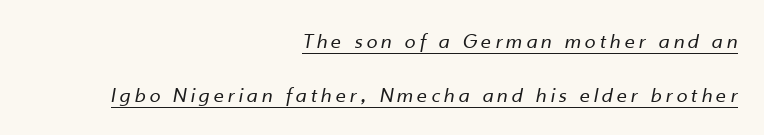
{"italic": "yes", "lean": "right", "slant_degrees": 10, "bold": "no", "underline": "yes", "align": "right", "line_spacing": "loose", "line_spacing_ratio": 2.45, "letter_spacing": "wide", "letter_spacing_em": 0.2, "glyph_px": 22}
